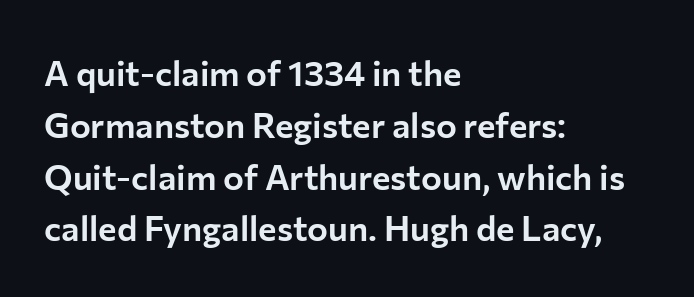
{"serif": "no", "italic": "no", "width": "normal", "stroke_contrast": "low", "x_height": "medium", "monospaced": "no", "underline": "no", "align": "left", "line_spacing": "normal", "line_spacing_ratio": 1.48, "letter_spacing": "normal", "letter_spacing_em": 0.0, "glyph_px": 35}
